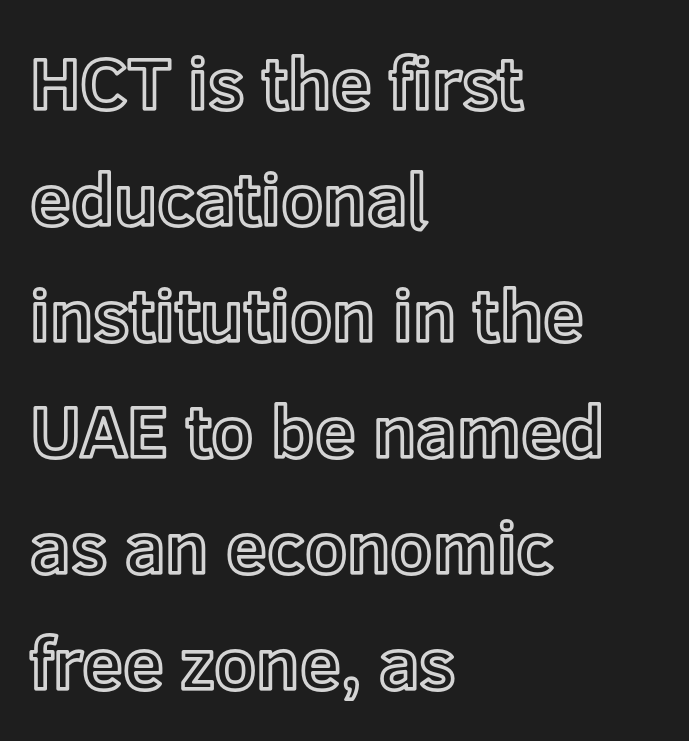
Leading matches the norm, producing a regular column. Letters rest on an invisible, unmarked baseline. The lettering holds an erect, upright posture throughout. A typesetter would call this zero additional tracking. Note the varied advance widths — an 'i' is clearly narrower than an 'm'.
